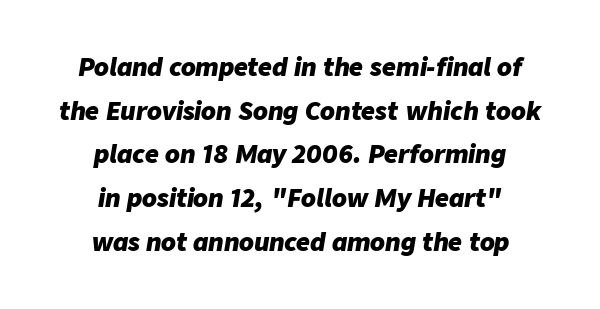
Emphasis-style slanted type is in use. Typographic density is high because the face is bold. The strip under each line holds only bare page. Compared with a flush-left layout, this one balances lines on the center instead.
